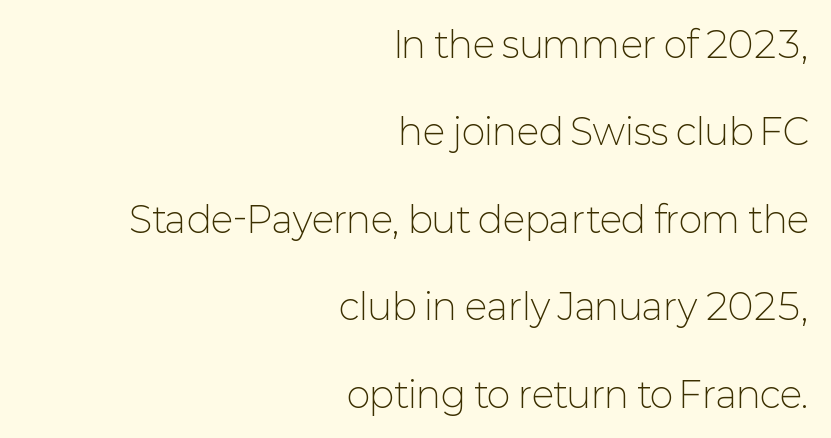
Q: Is the text bold? A: No.
Q: Is the text italic (slanted)? A: No, it is upright.
Q: Is the typeface a serif or a sans-serif typeface? A: Sans-serif.
Q: Is the text underlined? A: No.
Q: How is the paragraph aligned? A: Right-aligned.
Q: Is the spacing between letters normal or unusually wide? A: Normal.
Q: Is the spacing between lines tight, normal or loose? A: Loose.
Q: Width (condensed, normal, or wide)? A: Normal.
Q: Stroke contrast? A: Low.
Q: x-height? A: Medium.
Q: Monospaced? A: No.
